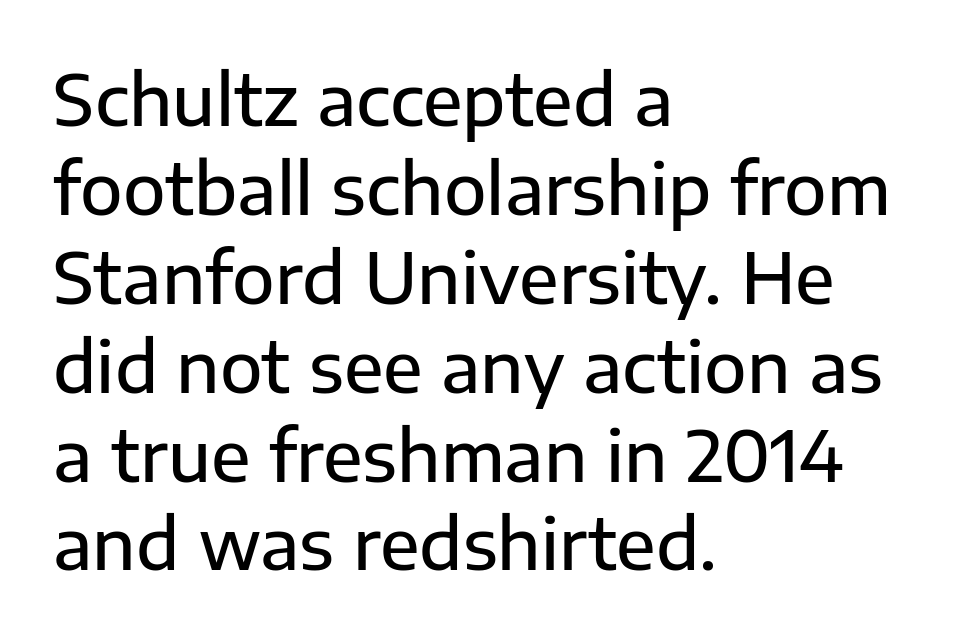
Q: Is the text italic (slanted)? A: No, it is upright.
Q: Is the typeface a serif or a sans-serif typeface? A: Sans-serif.
Q: Is the text underlined? A: No.
Q: How is the paragraph aligned? A: Left-aligned.
Q: Is the spacing between letters normal or unusually wide? A: Normal.
Q: Is the spacing between lines tight, normal or loose? A: Normal.
Q: Width (condensed, normal, or wide)? A: Normal.
Q: Stroke contrast? A: Low.
Q: x-height? A: Medium.
Q: Monospaced? A: No.
